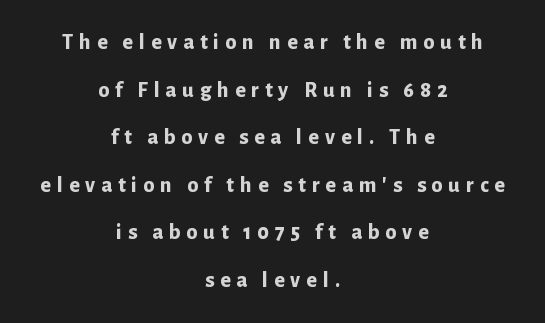
A typesetter would call this heavily tracked-out type. Style check: upright. What's the leading like? Stretched, with rows far apart. Heavy-handed strokes throughout: this text is bold.
